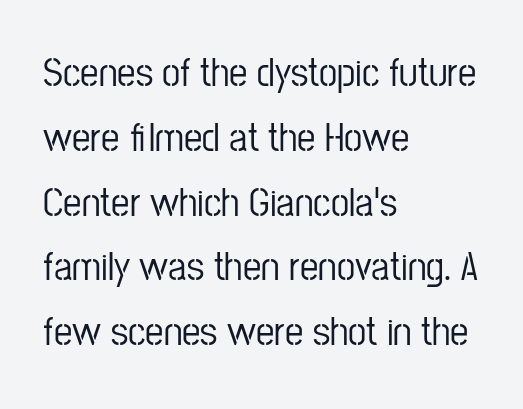
The image shows 41 px condensed sans-serif type, upright; set left-aligned, normal line spacing (1.58x), normal letter spacing, not underlined; low stroke contrast and a medium x-height.
